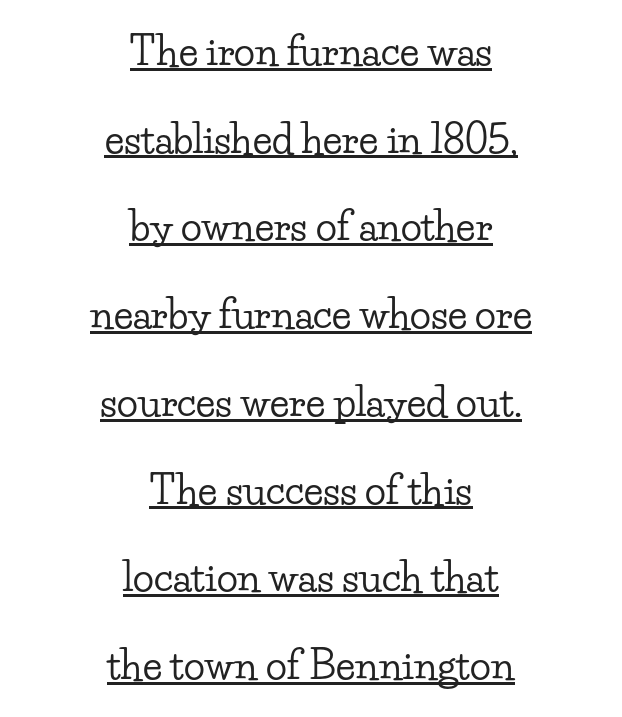
Q: Is the text italic (slanted)? A: No, it is upright.
Q: Is the typeface a serif or a sans-serif typeface? A: Serif.
Q: Is the text underlined? A: Yes.
Q: How is the paragraph aligned? A: Centered.
Q: Is the spacing between letters normal or unusually wide? A: Normal.
Q: Is the spacing between lines tight, normal or loose? A: Loose.
Q: Width (condensed, normal, or wide)? A: Wide.
Q: Stroke contrast? A: Low.
Q: x-height? A: Small.
Q: Monospaced? A: No.
